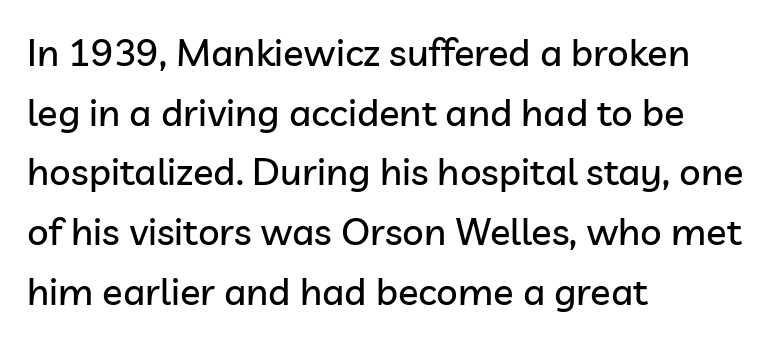
The image shows 38 px sans-serif type, upright; set left-aligned, normal line spacing (1.57x), normal letter spacing, not underlined; low stroke contrast and a medium x-height.
